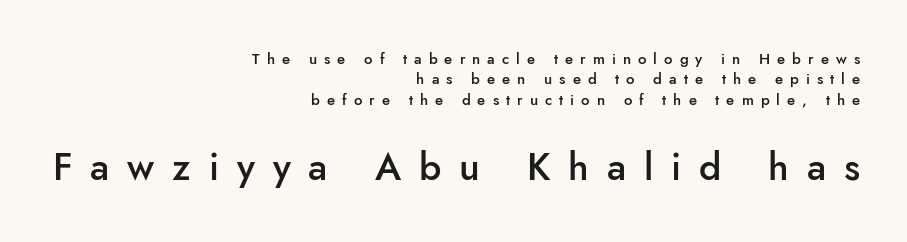
These lines are set flush right with a ragged left edge. Characters follow at a spacing far wider than the type designer built in. Bold? Not quite — semibold, heavier than regular but stopping short. Each letter keeps its own natural width here, so spacing adapts to shape.
